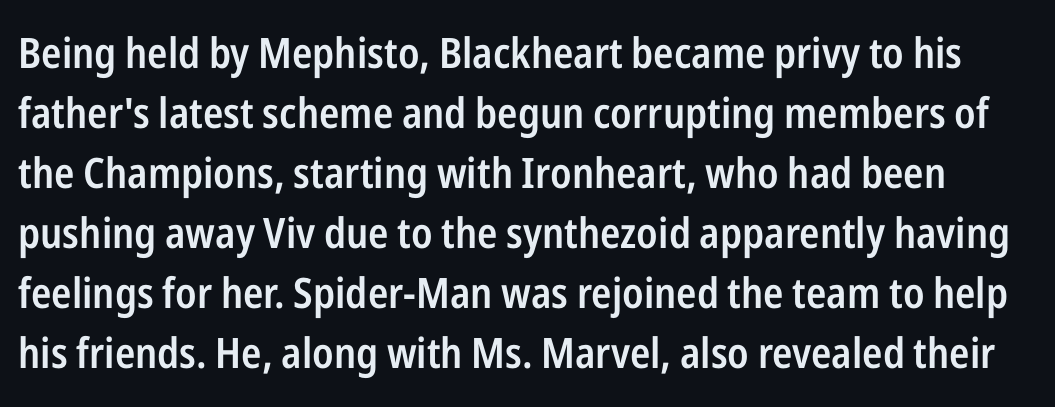
Q: Is the text bold? A: Semi-bold.
Q: Is the text italic (slanted)? A: No, it is upright.
Q: Is the typeface a serif or a sans-serif typeface? A: Sans-serif.
Q: Is the text underlined? A: No.
Q: Is the spacing between letters normal or unusually wide? A: Normal.
Q: Is the spacing between lines tight, normal or loose? A: Normal.
Q: Width (condensed, normal, or wide)? A: Condensed.
Q: Stroke contrast? A: Low.
Q: x-height? A: Medium.
Q: Monospaced? A: No.
